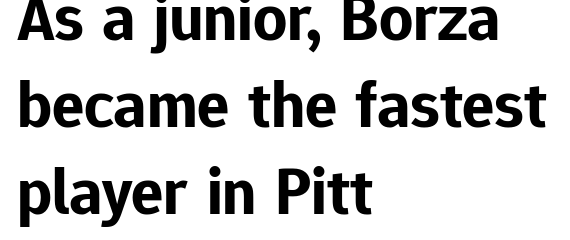
The image shows 67 px bold sans-serif type, upright; set left-aligned, normal line spacing (1.3x), normal letter spacing, not underlined; low stroke contrast and a medium x-height.
